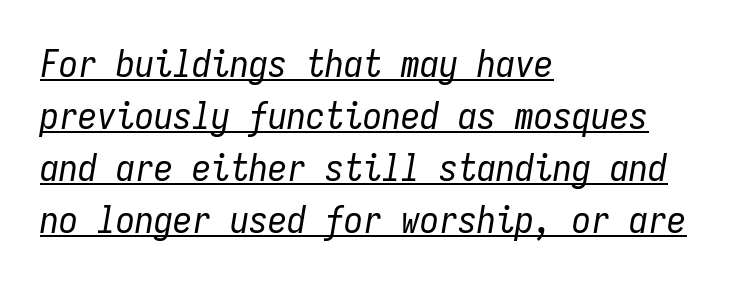
The image shows 38 px regular-weight, condensed type, italic (leaning right), monospaced; set left-aligned, normal line spacing (1.37x), normal letter spacing, underlined; low stroke contrast and a medium x-height.
